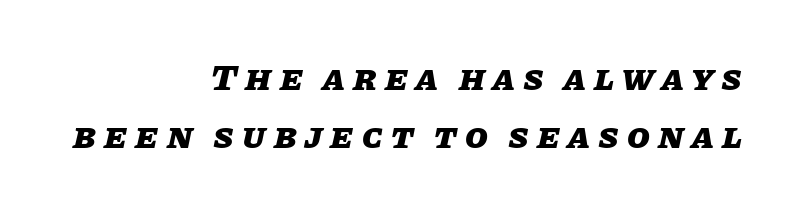
These lines stack with their right ends in a neat column. Regarding leading, the lines here are spaced in the standard way. The string is rendered with underlining switched off. Think of a printed novel: that variable character pitch is what you see here.
